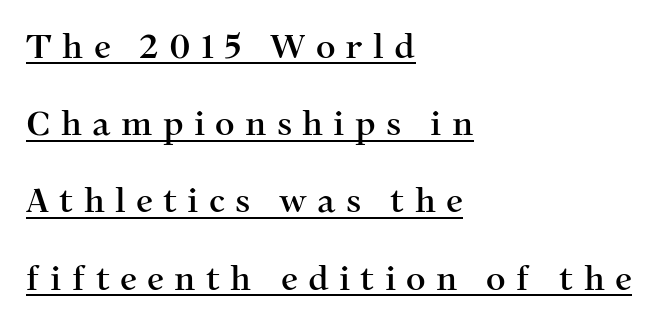
You could not count columns in this text — the font is proportionally spaced. The glyphs in this specimen are seriffed. The rag falls on the right side of this text block. Every character sits straight up, as roman type does. A baseline rule has been typeset under these characters.
